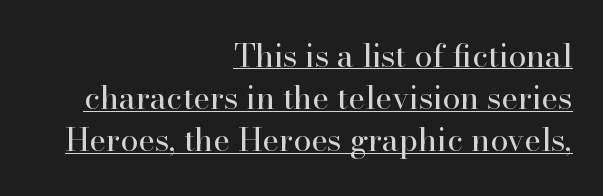
{"serif": "yes", "italic": "no", "bold": "no", "weight": "regular", "width": "normal", "stroke_contrast": "high", "x_height": "small", "monospaced": "no", "underline": "yes", "align": "right", "line_spacing": "normal", "line_spacing_ratio": 1.32, "letter_spacing": "normal", "letter_spacing_em": 0.0, "glyph_px": 32}
